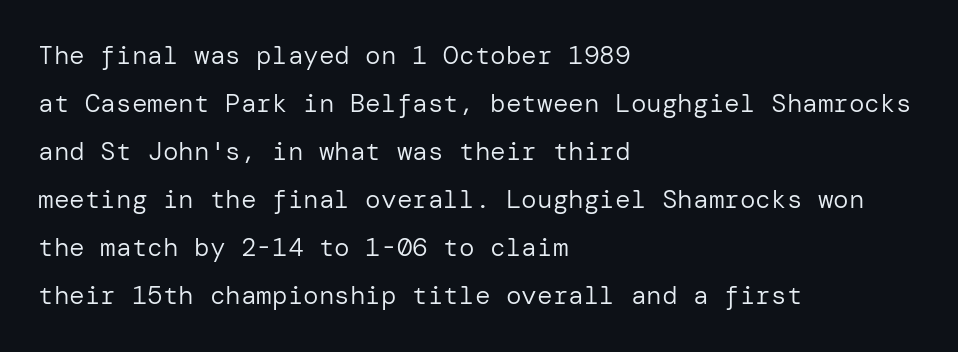
The image shows 26 px text type, upright; set left-aligned, line spacing 1.85x, normal letter spacing, not underlined.
